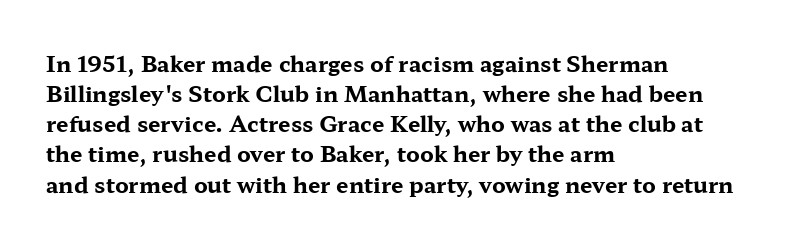
The image shows 22 px bold type, upright; set left-aligned, normal line spacing (1.37x), normal letter spacing, not underlined.
